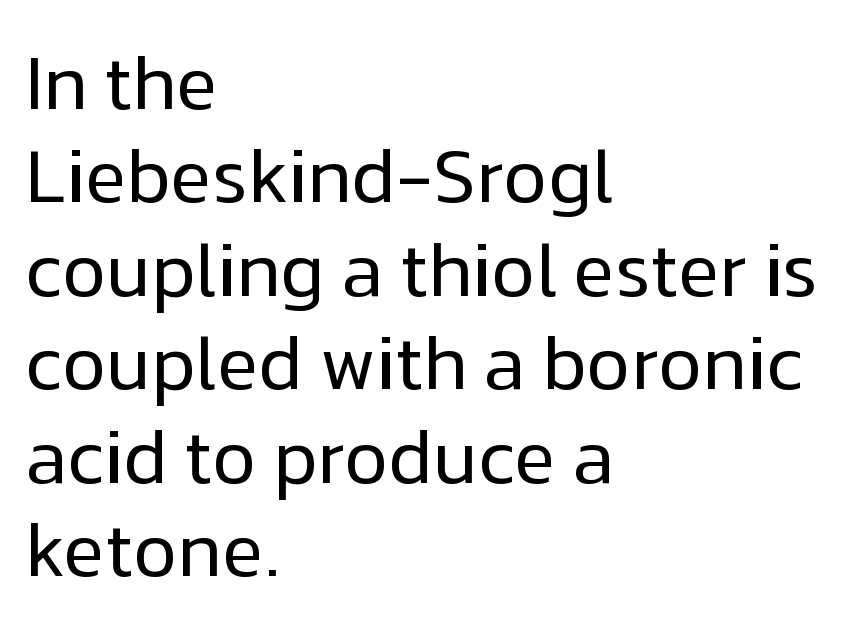
Q: Is the text bold? A: No.
Q: Is the text italic (slanted)? A: No, it is upright.
Q: Is the typeface a serif or a sans-serif typeface? A: Sans-serif.
Q: Is the text underlined? A: No.
Q: How is the paragraph aligned? A: Left-aligned.
Q: Is the spacing between letters normal or unusually wide? A: Normal.
Q: Width (condensed, normal, or wide)? A: Normal.
Q: Stroke contrast? A: Low.
Q: x-height? A: Medium.
Q: Monospaced? A: No.
